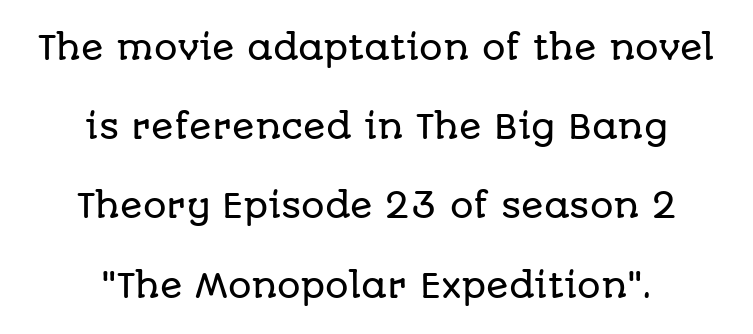
I'd call this a sans setting — the letters go barefoot. Reading down the column, the eye jumps a long way to each next line. Inter-character spacing is left at the font's built-in metrics. The space beneath each line is pristine and unruled.
